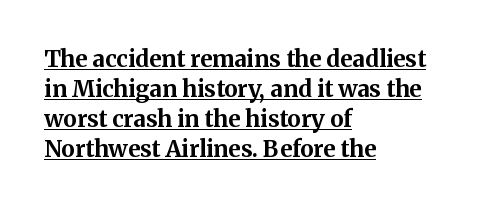
{"italic": "no", "bold": "yes", "underline": "yes", "align": "left", "line_spacing": "normal", "line_spacing_ratio": 1.31, "letter_spacing": "normal", "letter_spacing_em": 0.0, "glyph_px": 23}
